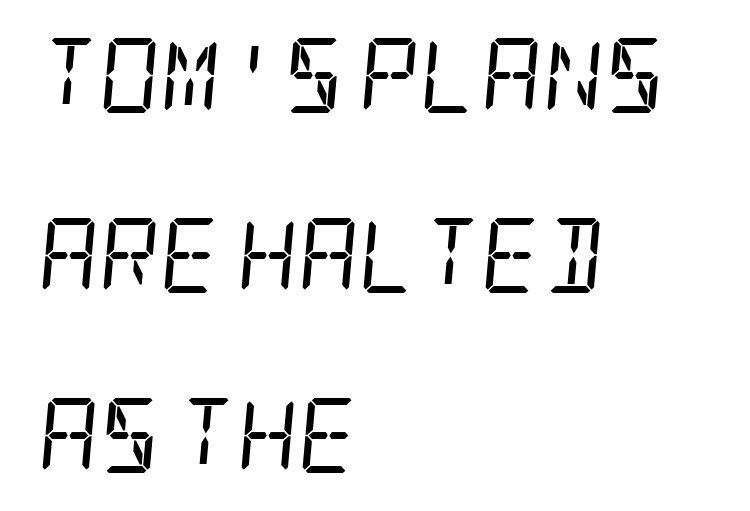
The image shows 75 px regular-weight, condensed serif type, italic (leaning right); set left-aligned, loose line spacing (2.4x), normal letter spacing, not underlined; low stroke contrast and a large x-height.
